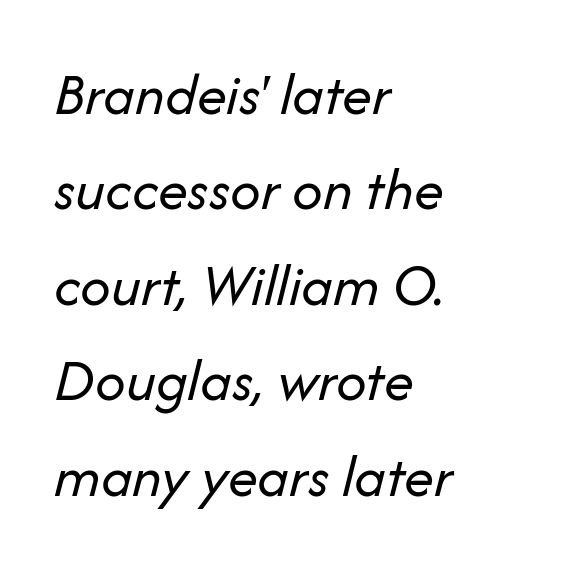
Q: Is the text bold? A: No.
Q: Is the text italic (slanted)? A: Yes, it leans right by about 14 degrees.
Q: Is the text underlined? A: No.
Q: How is the paragraph aligned? A: Left-aligned.
Q: Is the spacing between letters normal or unusually wide? A: Normal.
Q: Is the spacing between lines tight, normal or loose? A: Normal.
Q: Width (condensed, normal, or wide)? A: Normal.
Q: Stroke contrast? A: Low.
Q: x-height? A: Medium.
Q: Monospaced? A: No.
